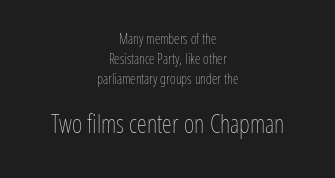
Q: Is the text bold? A: No.
Q: Is the text italic (slanted)? A: No, it is upright.
Q: Is the text underlined? A: No.
Q: How is the paragraph aligned? A: Centered.
Q: Is the spacing between letters normal or unusually wide? A: Normal.
Q: Is the spacing between lines tight, normal or loose? A: Normal.
Q: Which block of text is set in a larger size, the first (top) or the second (bottom)? A: The second (bottom) one.
